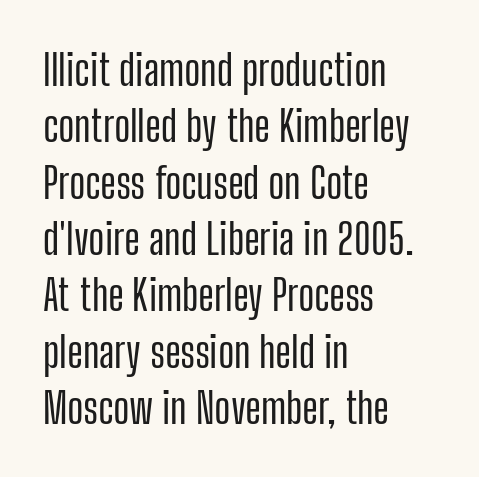
{"serif": "no", "italic": "no", "width": "condensed", "stroke_contrast": "low", "x_height": "medium", "monospaced": "no", "underline": "no", "align": "left", "line_spacing": "normal", "line_spacing_ratio": 1.31, "letter_spacing": "normal", "letter_spacing_em": 0.0, "glyph_px": 43}
